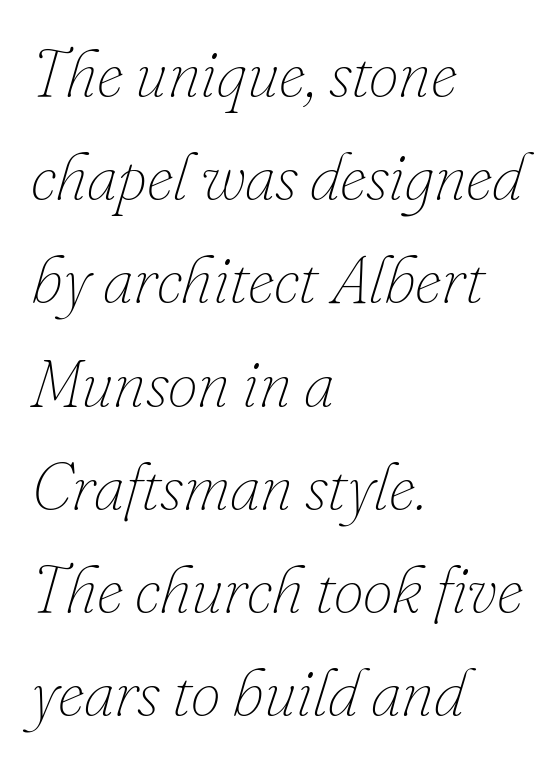
Q: Is the text bold? A: No.
Q: Is the text italic (slanted)? A: Yes, it leans right by about 16 degrees.
Q: Is the text underlined? A: No.
Q: How is the paragraph aligned? A: Left-aligned.
Q: Is the spacing between letters normal or unusually wide? A: Normal.
Q: Is the spacing between lines tight, normal or loose? A: Normal.
Q: Width (condensed, normal, or wide)? A: Normal.
Q: Stroke contrast? A: Low.
Q: x-height? A: Small.
Q: Monospaced? A: No.
